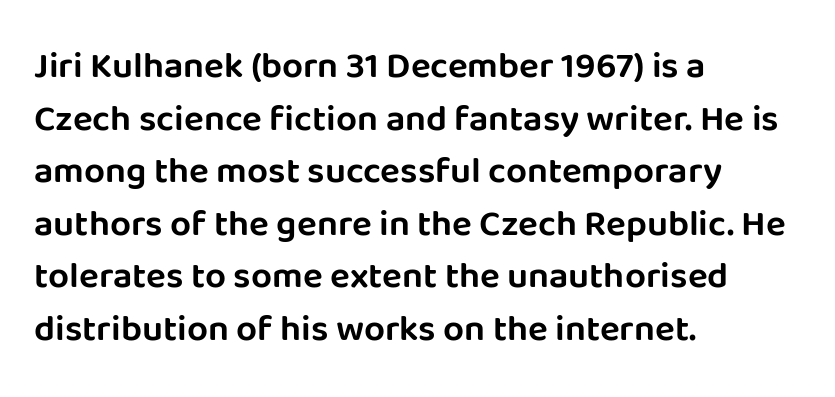
The image shows 37 px sans-serif type, upright; set left-aligned, normal line spacing (1.42x), normal letter spacing, not underlined; low stroke contrast and a large x-height.
